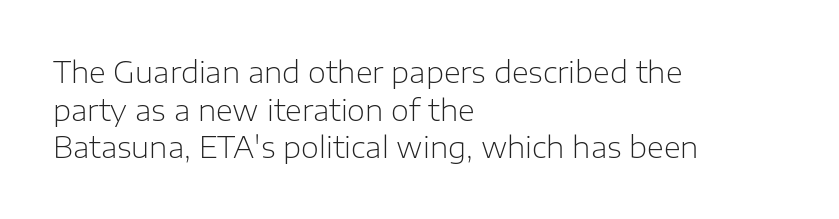
Q: Is the text bold? A: No.
Q: Is the text italic (slanted)? A: No, it is upright.
Q: Is the typeface a serif or a sans-serif typeface? A: Sans-serif.
Q: Is the text underlined? A: No.
Q: How is the paragraph aligned? A: Left-aligned.
Q: Is the spacing between letters normal or unusually wide? A: Normal.
Q: Is the spacing between lines tight, normal or loose? A: Normal.
Q: Width (condensed, normal, or wide)? A: Normal.
Q: Stroke contrast? A: Low.
Q: x-height? A: Medium.
Q: Monospaced? A: No.
